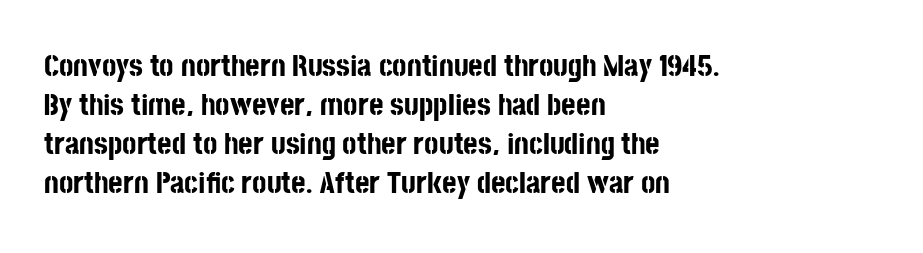
The image shows 31 px bold, condensed sans-serif type, upright; set left-aligned, normal line spacing (1.26x), normal letter spacing, not underlined; low stroke contrast and a large x-height.
